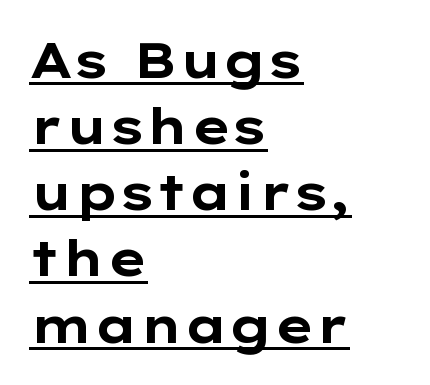
Q: Is the text bold? A: Yes.
Q: Is the text italic (slanted)? A: No, it is upright.
Q: Is the typeface a serif or a sans-serif typeface? A: Sans-serif.
Q: Is the text underlined? A: Yes.
Q: How is the paragraph aligned? A: Left-aligned.
Q: Is the spacing between letters normal or unusually wide? A: Normal.
Q: Is the spacing between lines tight, normal or loose? A: Normal.
Q: Width (condensed, normal, or wide)? A: Wide.
Q: Stroke contrast? A: Low.
Q: x-height? A: Medium.
Q: Monospaced? A: No.
